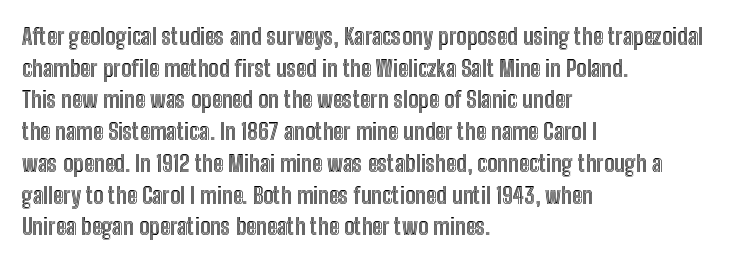
The tracking reads as untouched default to a designer's eye. These lines were composed using upright roman letters. A clean baseline with only descenders dipping below it. The designer left line spacing at the default. The lines are quadded left.
